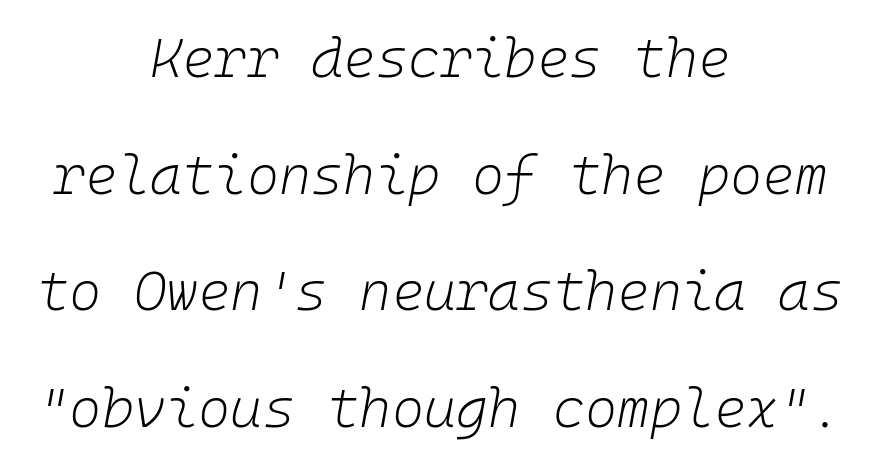
{"italic": "yes", "lean": "right", "slant_degrees": 10, "bold": "no", "weight": "light", "width": "normal", "stroke_contrast": "low", "x_height": "medium", "underline": "no", "align": "center", "line_spacing": "loose", "line_spacing_ratio": 2.12, "letter_spacing": "normal", "letter_spacing_em": 0.0, "glyph_px": 55}
